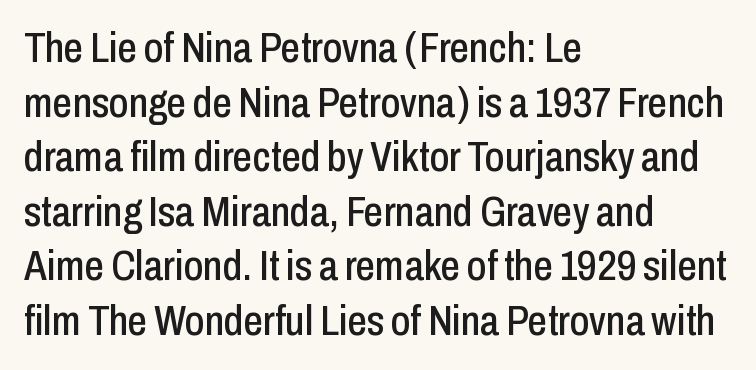
Q: Is the text italic (slanted)? A: No, it is upright.
Q: Is the typeface a serif or a sans-serif typeface? A: Sans-serif.
Q: Is the text underlined? A: No.
Q: How is the paragraph aligned? A: Left-aligned.
Q: Is the spacing between letters normal or unusually wide? A: Normal.
Q: Is the spacing between lines tight, normal or loose? A: Normal.
Q: Width (condensed, normal, or wide)? A: Condensed.
Q: Stroke contrast? A: Low.
Q: x-height? A: Medium.
Q: Monospaced? A: No.
